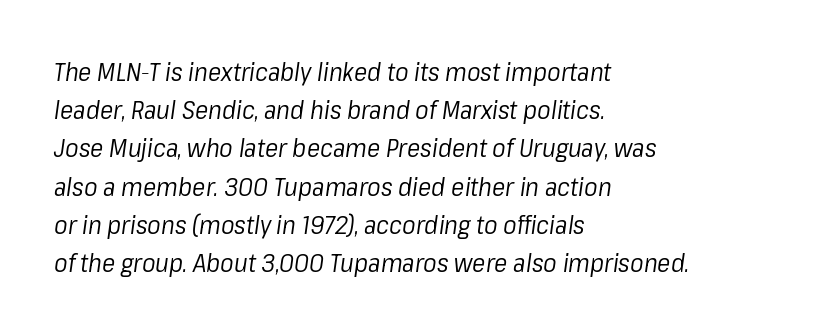
The image shows 25 px text type, italic (leaning right); set left-aligned, normal line spacing (1.53x), normal letter spacing, not underlined.
